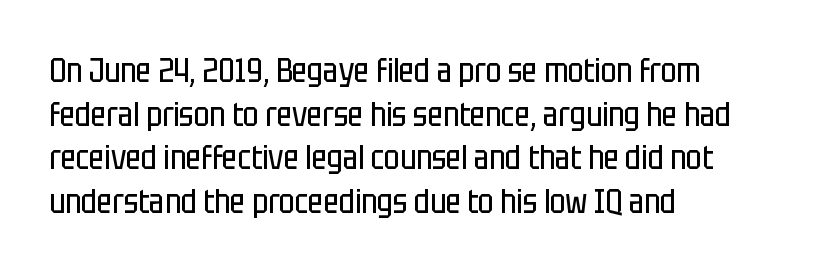
{"serif": "no", "italic": "no", "bold": "no", "weight": "regular", "width": "condensed", "stroke_contrast": "low", "x_height": "large", "monospaced": "no", "underline": "no", "align": "left", "line_spacing": "normal", "line_spacing_ratio": 1.32, "letter_spacing": "normal", "letter_spacing_em": 0.0, "glyph_px": 33}
